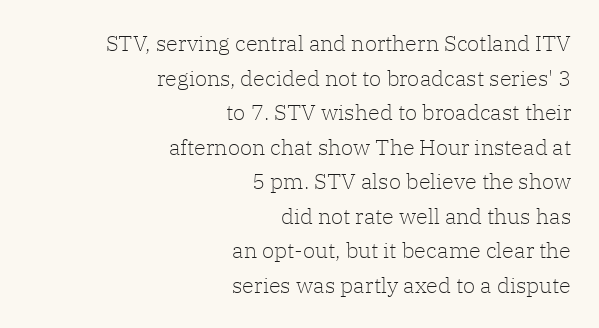
The image shows 22 px text type, upright; set right-aligned, normal line spacing (1.57x), normal letter spacing, not underlined.
